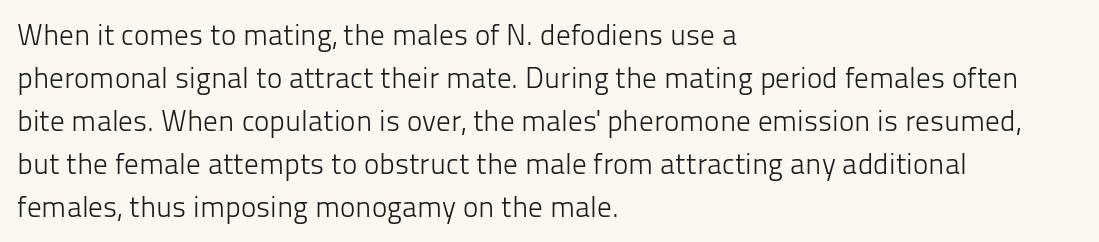
Observe the absence of serifs on each vertical stroke in this sample. Posture: straight, roman, zero tilt. Short and long lines alike share a common starting point at left. Letter spacing: default.
